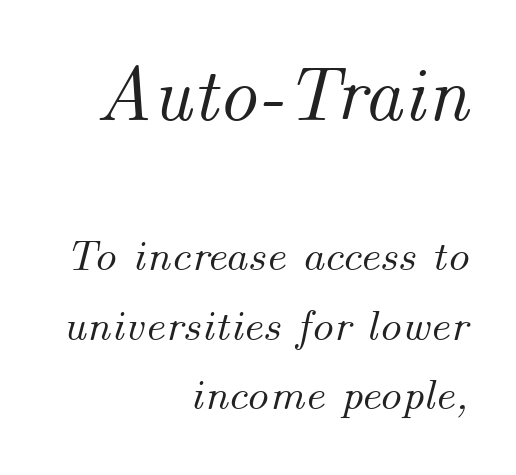
Q: Is the text italic (slanted)? A: Yes, it leans right by about 14 degrees.
Q: Is the text underlined? A: No.
Q: How is the paragraph aligned? A: Right-aligned.
Q: Is the spacing between letters normal or unusually wide? A: Normal.
Q: Is the spacing between lines tight, normal or loose? A: Normal.
Q: Which block of text is set in a larger size, the first (top) or the second (bottom)? A: The first (top) one.
Q: Width (condensed, normal, or wide)? A: Normal.
Q: Stroke contrast? A: Medium.
Q: x-height? A: Small.
Q: Monospaced? A: No.
